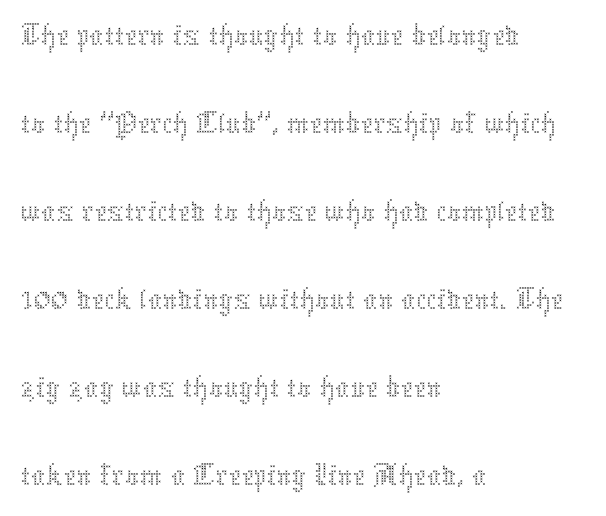
Here the glyphs are tracked normally, forming tight word shapes. Nope, not italic — everything's standing straight. Compared with a typical body face, this is equally light or lighter still. Rule under the text: the space is simply empty. Where is the straight margin? On the left.
